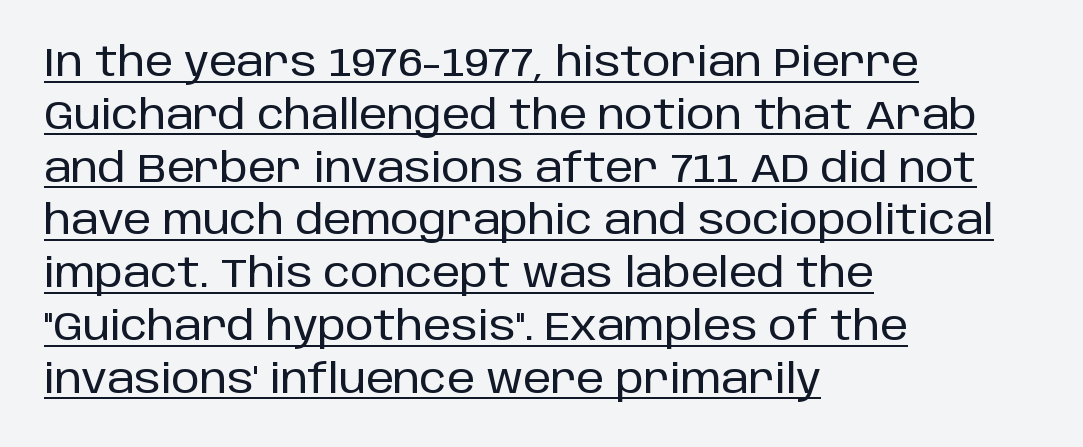
Q: Is the text italic (slanted)? A: No, it is upright.
Q: Is the typeface a serif or a sans-serif typeface? A: Sans-serif.
Q: Is the text underlined? A: Yes.
Q: How is the paragraph aligned? A: Left-aligned.
Q: Is the spacing between letters normal or unusually wide? A: Normal.
Q: Is the spacing between lines tight, normal or loose? A: Normal.
Q: Width (condensed, normal, or wide)? A: Normal.
Q: Stroke contrast? A: Low.
Q: x-height? A: Large.
Q: Monospaced? A: No.
